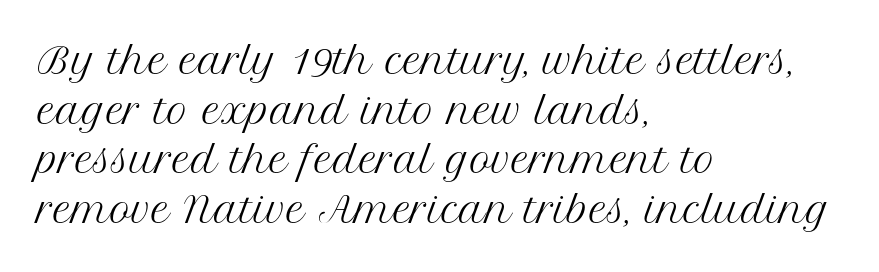
Normally led — the rows are evenly, conventionally spaced. Layout note: lines flush left. Tracking here is standard; glyphs follow each other at the usual distance. Stems and bowls with no extra thickness — not bold. This sample has the flowing, uneven cadence of proportional lettering.
